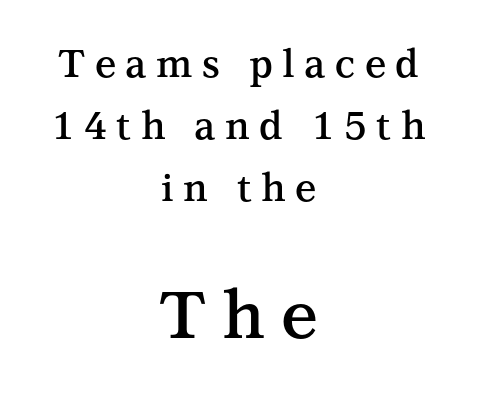
The image shows 66 px semibold serif type, upright; set centered, normal line spacing (1.63x), unusually wide letter spacing (+0.25 em), not underlined; the second (bottom) block is 1.74x larger; medium stroke contrast and a medium x-height.
